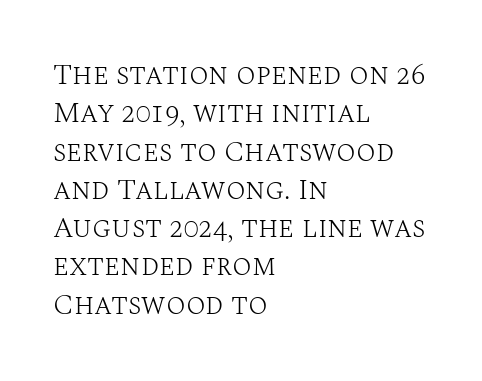
You can tell it's not italic because the verticals are truly vertical. Baseline-to-baseline distance is the conventional proportion of letter height. The face used here is proportionally spaced, like ordinary book or web type. The gaps between neighbouring characters are ordinary and unremarkable. Summary of weight: not heavy and not bold.
